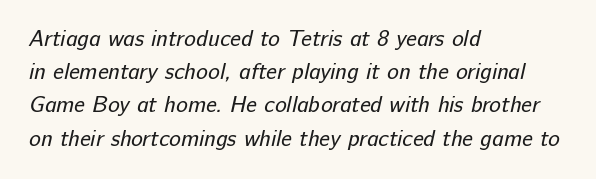
{"bold": "no", "underline": "no", "align": "left", "line_spacing": "normal", "line_spacing_ratio": 1.51, "letter_spacing": "normal", "letter_spacing_em": 0.0, "glyph_px": 22}
